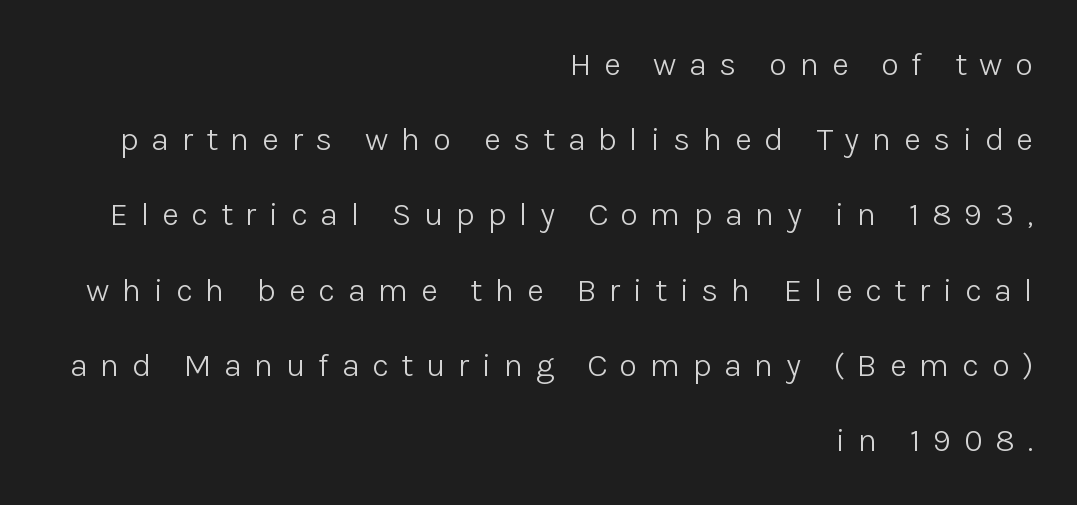
The image shows 33 px light sans-serif type, upright; set right-aligned, loose line spacing (2.28x), unusually wide letter spacing (+0.38 em), not underlined; low stroke contrast and a medium x-height.
